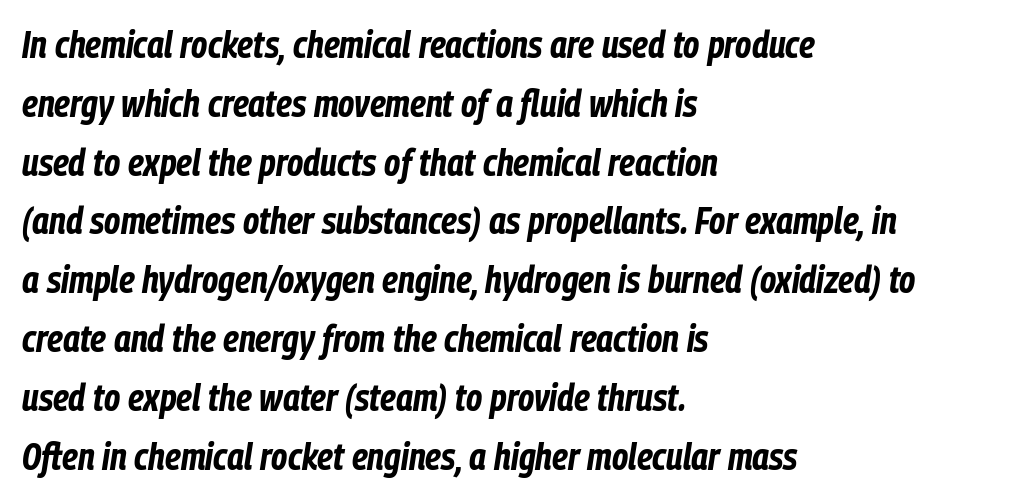
A typesetter would call this proportional, since set widths differ per character. Each line starts at the same left margin while the right side varies. Quick note: italic. Does the leading feel generous? No, just average. Between one letter and the next there's only the usual sliver of space.
